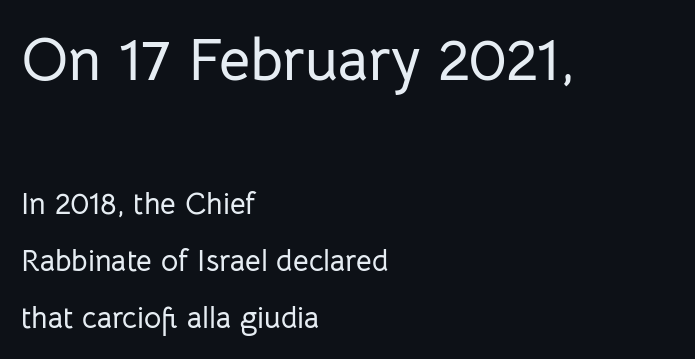
The image shows 60 px sans-serif type, upright; set left-aligned, loose line spacing (1.91x), normal letter spacing, not underlined; the first (top) block is 2.0x larger; low stroke contrast and a medium x-height.
